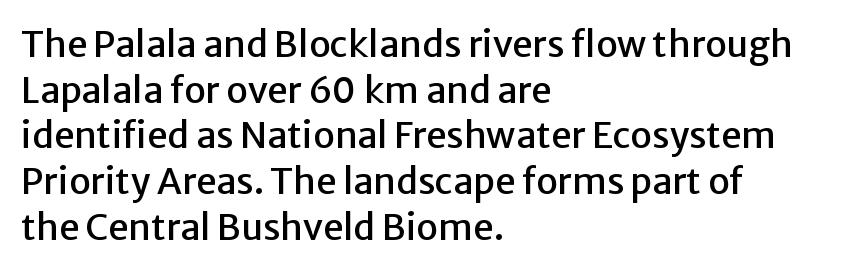
Q: Is the text italic (slanted)? A: No, it is upright.
Q: Is the typeface a serif or a sans-serif typeface? A: Sans-serif.
Q: Is the text underlined? A: No.
Q: How is the paragraph aligned? A: Left-aligned.
Q: Is the spacing between letters normal or unusually wide? A: Normal.
Q: Is the spacing between lines tight, normal or loose? A: Normal.
Q: Width (condensed, normal, or wide)? A: Normal.
Q: Stroke contrast? A: Low.
Q: x-height? A: Medium.
Q: Monospaced? A: No.
